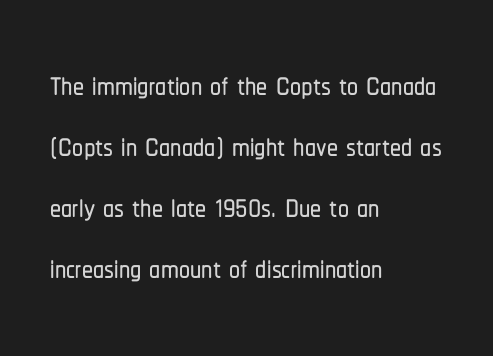
Q: Is the text italic (slanted)? A: No, it is upright.
Q: Is the typeface a serif or a sans-serif typeface? A: Sans-serif.
Q: Is the text underlined? A: No.
Q: How is the paragraph aligned? A: Left-aligned.
Q: Is the spacing between letters normal or unusually wide? A: Normal.
Q: Is the spacing between lines tight, normal or loose? A: Normal.
Q: Width (condensed, normal, or wide)? A: Condensed.
Q: Stroke contrast? A: Low.
Q: x-height? A: Medium.
Q: Monospaced? A: No.
